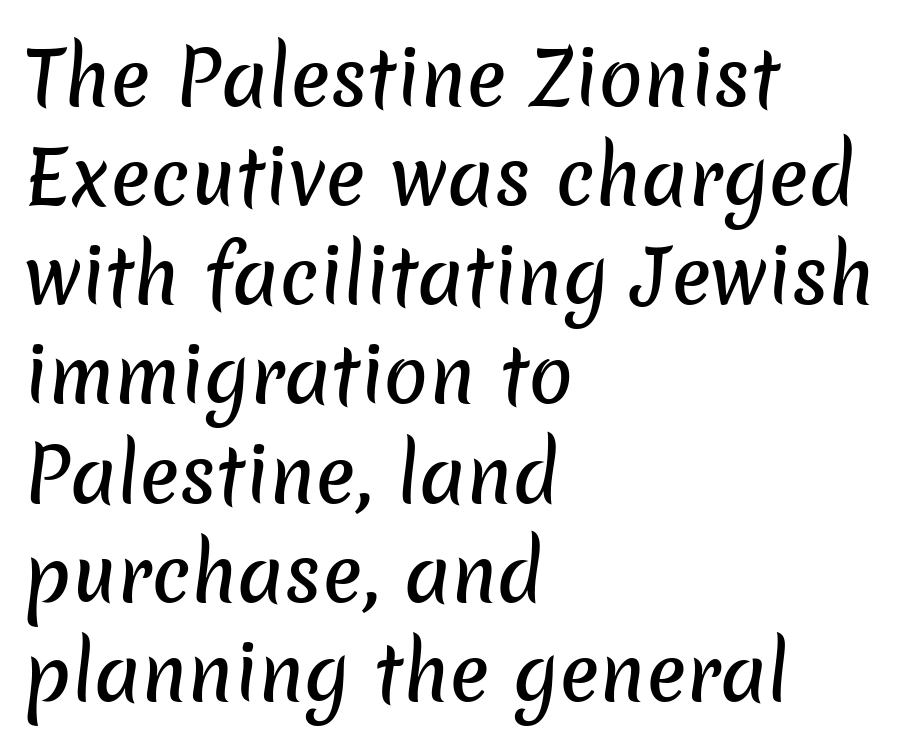
Typeset ragged right — the left edge is the straight one. Inter-character spacing is left at the font's built-in metrics. The gap between lines stays unmarked. The face used here is a sans, in the tradition of grotesques and geometrics. The block of text has a typical density, with ordinary space between rows.
